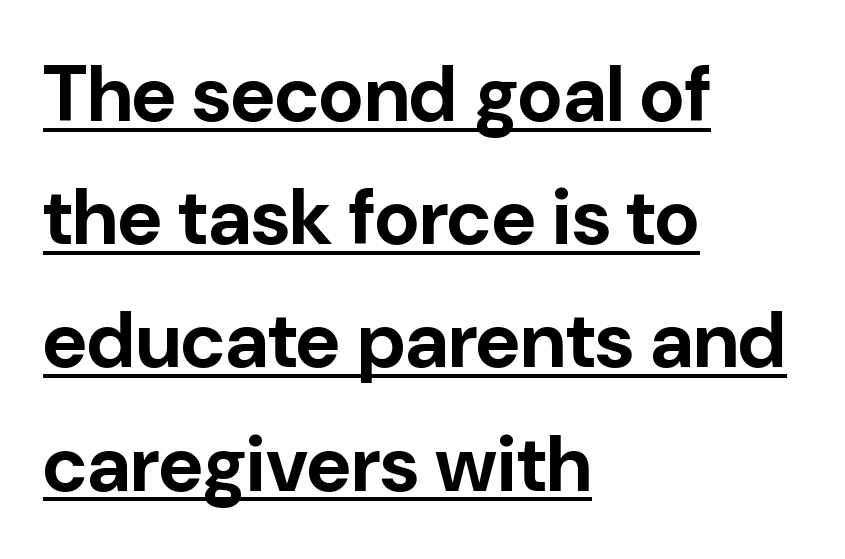
The image shows 78 px bold sans-serif type, upright; set left-aligned, normal line spacing (1.58x), normal letter spacing, underlined; low stroke contrast and a medium x-height.
